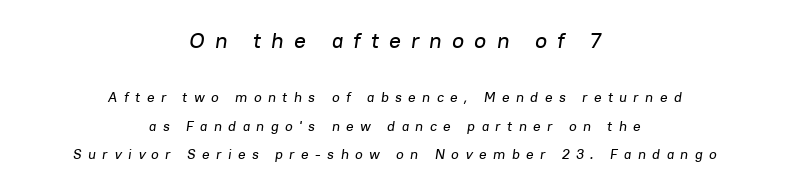
You could only call the tracking loose — the letters float apart. Leading: increased. Quick note: italic. Unmarked baselines from the first word to the last. Scale decreases going downward across the two blocks. The lines are quadded center.
